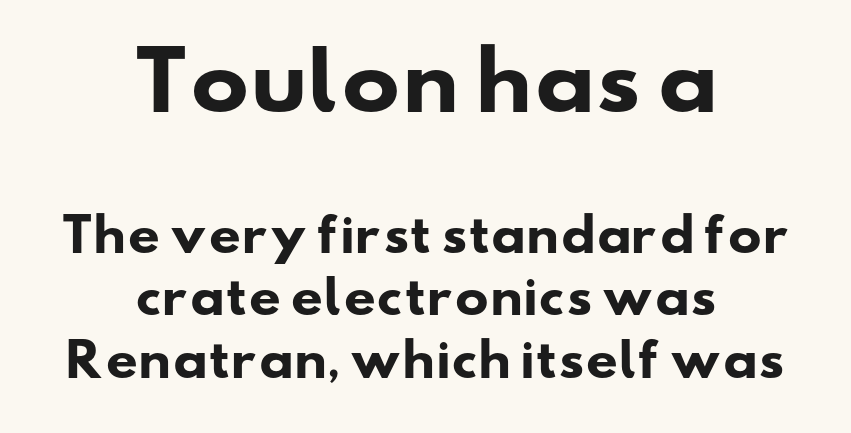
These lines are composed in type without serifs. Proportional: the letters do not fall into vertical columns. Two sizes are in play, and the larger belongs to the first block. The horizontal fit of the characters is conventional and even.
